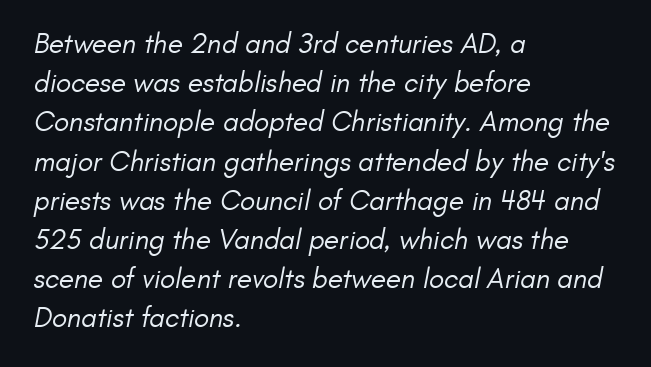
{"serif": "no", "bold": "no", "weight": "regular", "width": "normal", "stroke_contrast": "low", "x_height": "small", "monospaced": "no", "underline": "no", "align": "left", "line_spacing": "normal", "line_spacing_ratio": 1.4, "letter_spacing": "normal", "letter_spacing_em": 0.0, "glyph_px": 28}
